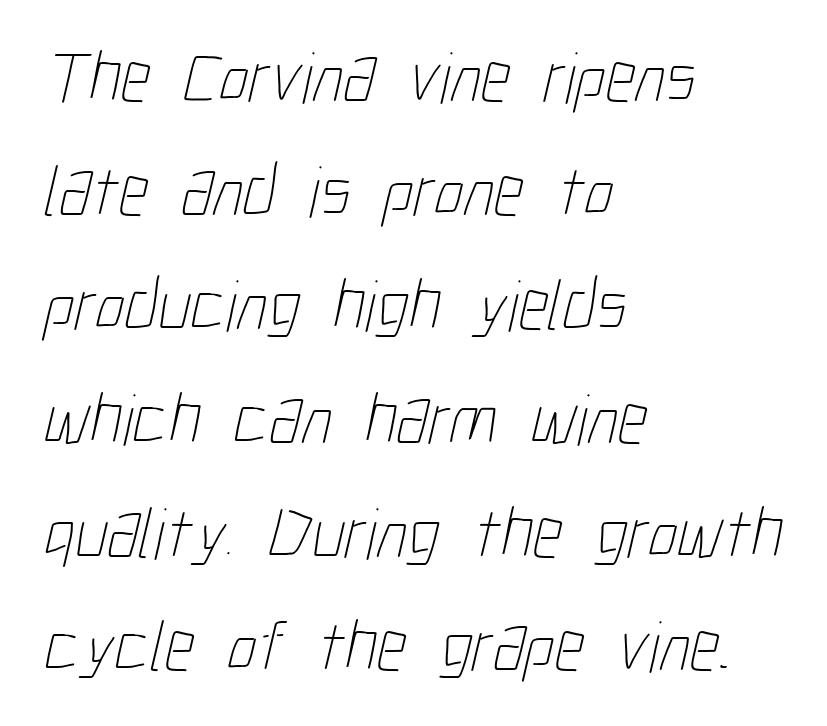
Q: Is the text bold? A: No.
Q: Is the text underlined? A: No.
Q: How is the paragraph aligned? A: Left-aligned.
Q: Is the spacing between letters normal or unusually wide? A: Normal.
Q: Is the spacing between lines tight, normal or loose? A: Normal.
Q: Width (condensed, normal, or wide)? A: Condensed.
Q: Stroke contrast? A: Low.
Q: x-height? A: Medium.
Q: Monospaced? A: No.
